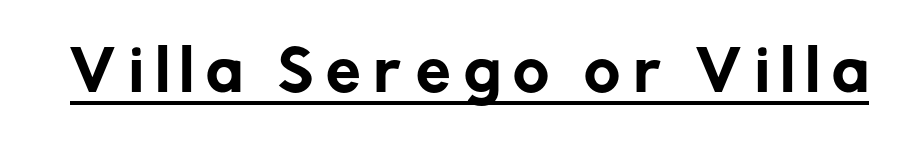
{"serif": "no", "italic": "no", "width": "normal", "stroke_contrast": "low", "x_height": "medium", "monospaced": "no", "underline": "yes", "letter_spacing": "wide", "letter_spacing_em": 0.24, "glyph_px": 55}
